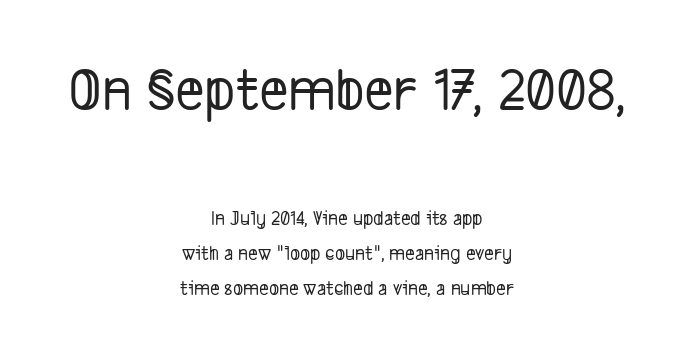
Q: Is the typeface a serif or a sans-serif typeface? A: Sans-serif.
Q: Is the text underlined? A: No.
Q: How is the paragraph aligned? A: Centered.
Q: Is the spacing between letters normal or unusually wide? A: Normal.
Q: Is the spacing between lines tight, normal or loose? A: Normal.
Q: Which block of text is set in a larger size, the first (top) or the second (bottom)? A: The first (top) one.
Q: Width (condensed, normal, or wide)? A: Condensed.
Q: Stroke contrast? A: Low.
Q: x-height? A: Medium.
Q: Monospaced? A: No.
